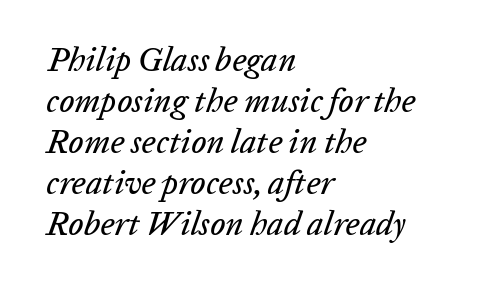
Q: Is the text italic (slanted)? A: Yes, it leans right by about 20 degrees.
Q: Is the text underlined? A: No.
Q: How is the paragraph aligned? A: Left-aligned.
Q: Is the spacing between letters normal or unusually wide? A: Normal.
Q: Width (condensed, normal, or wide)? A: Normal.
Q: Stroke contrast? A: Low.
Q: x-height? A: Medium.
Q: Monospaced? A: No.
